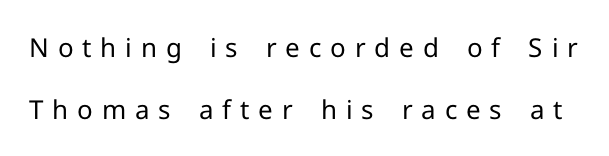
Q: Is the text bold? A: No.
Q: Is the text italic (slanted)? A: No, it is upright.
Q: Is the text underlined? A: No.
Q: Is the spacing between letters normal or unusually wide? A: Unusually wide.
Q: Is the spacing between lines tight, normal or loose? A: Loose.
